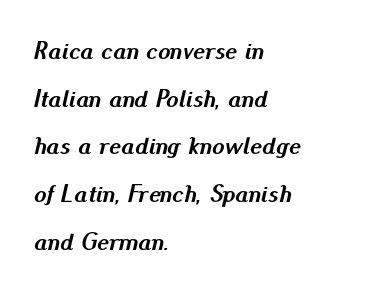
{"italic": "yes", "lean": "right", "slant_degrees": 13, "bold": "yes", "underline": "no", "align": "left", "line_spacing": "loose", "line_spacing_ratio": 1.91, "letter_spacing": "normal", "letter_spacing_em": 0.0, "glyph_px": 25}
